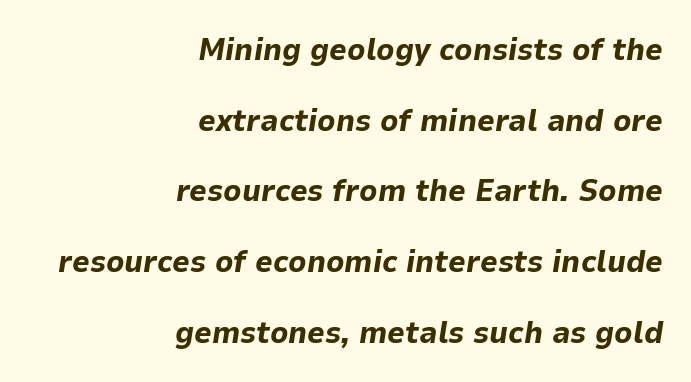
{"italic": "yes", "lean": "right", "slant_degrees": 9, "bold": "yes", "weight": "bold", "width": "normal", "stroke_contrast": "low", "x_height": "medium", "monospaced": "no", "underline": "no", "align": "right", "line_spacing": "loose", "line_spacing_ratio": 2.28, "letter_spacing": "normal", "letter_spacing_em": 0.0, "glyph_px": 31}
